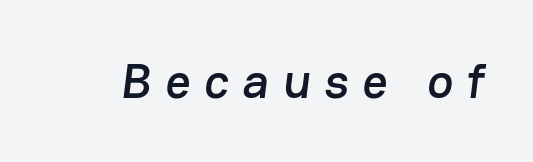
The image shows 49 px sans-serif type; set unusually wide letter spacing (+0.28 em), not underlined; low stroke contrast and a medium x-height.
